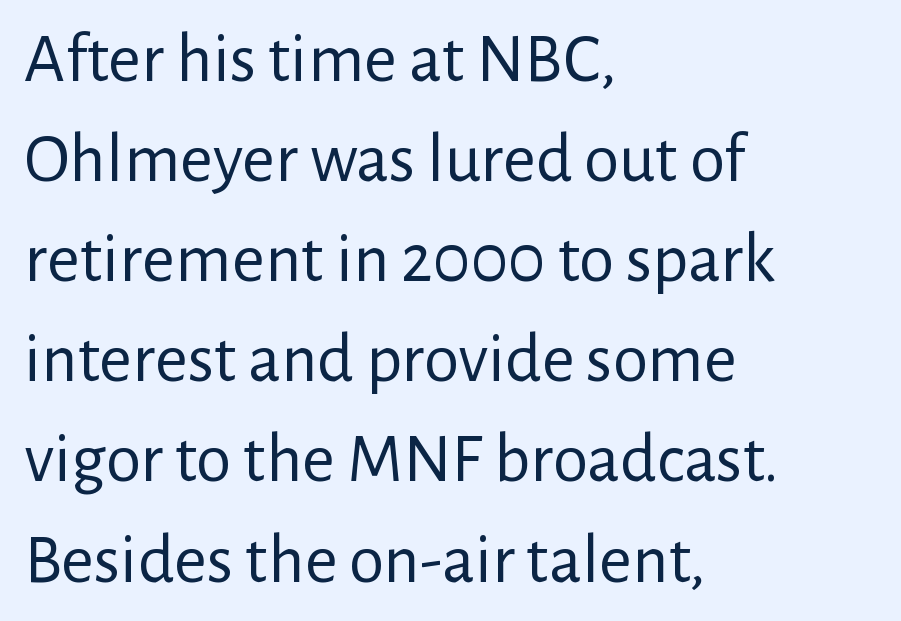
The image shows 71 px regular-weight sans-serif type, upright; set left-aligned, normal line spacing (1.41x), normal letter spacing, not underlined; low stroke contrast and a medium x-height.
